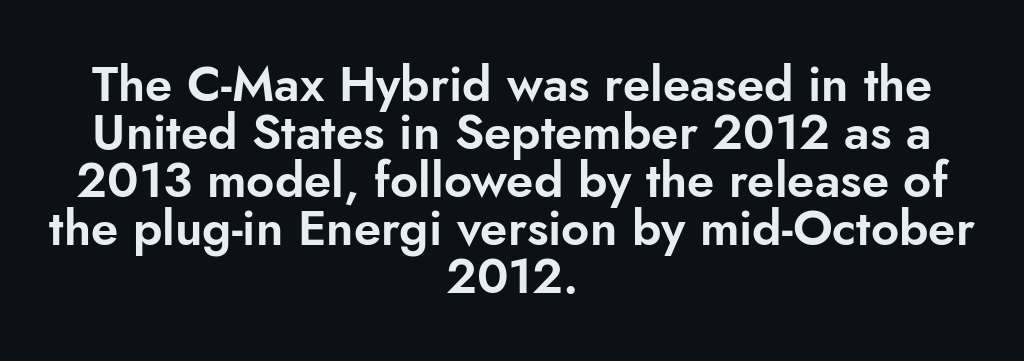
The image shows 49 px sans-serif type, upright; set centered, tight line spacing (0.98x), normal letter spacing, not underlined; low stroke contrast and a small x-height.
